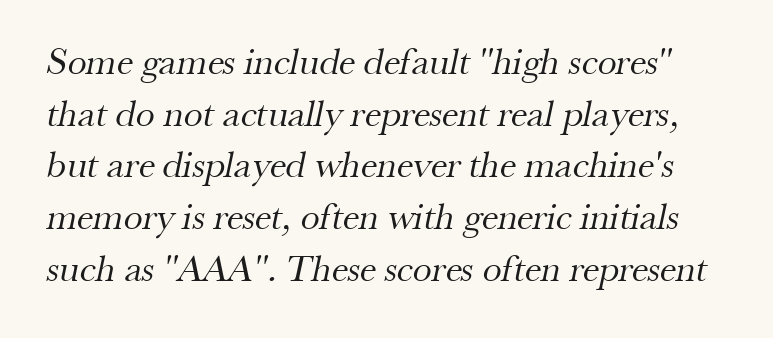
The image shows 38 px regular-weight serif type; set normal line spacing (1.36x), normal letter spacing, not underlined; medium stroke contrast and a small x-height.
